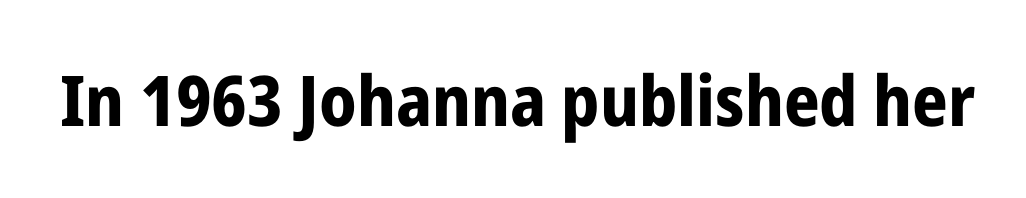
Note the varied advance widths — an 'i' is clearly narrower than an 'm'. Heavy-handed strokes throughout: this text is bold. You can tell from the bare stems that sans-serif type was used. There is no visible air inserted between adjacent glyphs. Every character sits straight up, as roman type does. Glance below the letters and you will spot only blank space.
